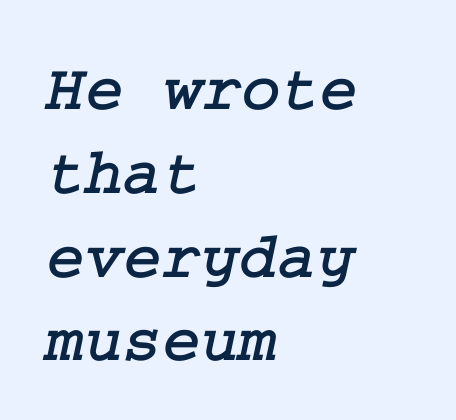
{"serif": "yes", "width": "normal", "stroke_contrast": "low", "x_height": "medium", "underline": "no", "align": "left", "line_spacing": "normal", "line_spacing_ratio": 1.27, "letter_spacing": "normal", "letter_spacing_em": 0.0, "glyph_px": 66}
